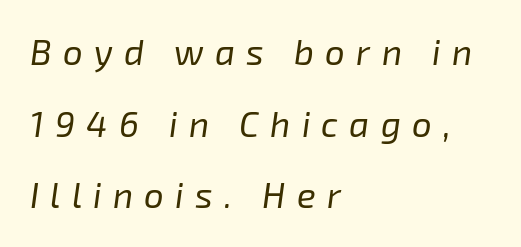
The characters are drawn with everyday or finer stroke widths. This rendering widens character spacing well past its baseline value. One-word summary of the alignment: left. The glyphs are unaccompanied by any horizontal stroke below them.
